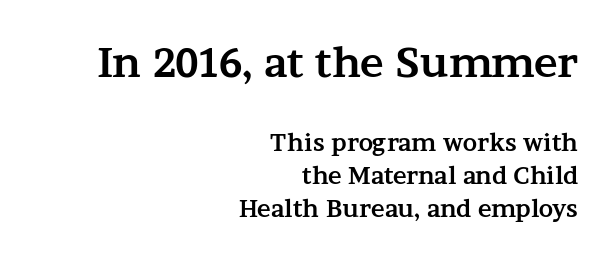
The image shows 40 px bold, wide serif type, upright; set right-aligned, normal line spacing (1.44x), normal letter spacing, not underlined; the first (top) block is 1.74x larger; medium stroke contrast and a medium x-height.
